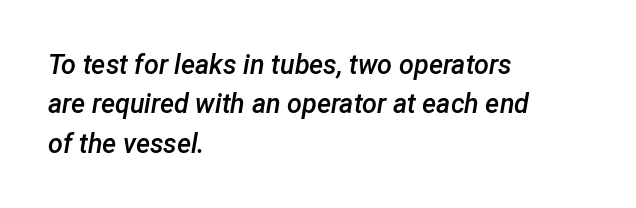
The passage shown has conventional tracking throughout. The rag falls on the right side of this text block. There's an unmistakable incline to the writing here. Summary of vertical rhythm: regular, with standard interline spacing.
